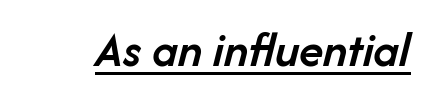
The image shows 50 px semibold type, italic (leaning right); set normal letter spacing, underlined; low stroke contrast and a medium x-height.
